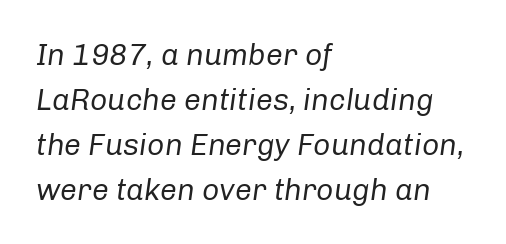
Each letter keeps its own natural width here, so spacing adapts to shape. The line texture is even and compact thanks to regular tracking. Is the block centered? No — it sits flush against the left margin. Only glyphs here, with clear space below each row. The vertical gap from one line to the next is medium. A quiet, ordinary-to-light weight characterises the typeface.
